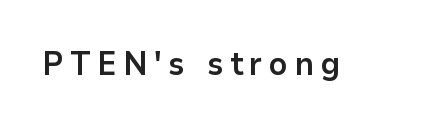
Check where the strokes stop: nothing finishes them off — pure sans. Looks like regular typesetting: each glyph gets only the width it needs. Each word looks stretched out because of the extra space between its letters. What weight is shown? A full bold with thick strokes. Upright lettering throughout.
